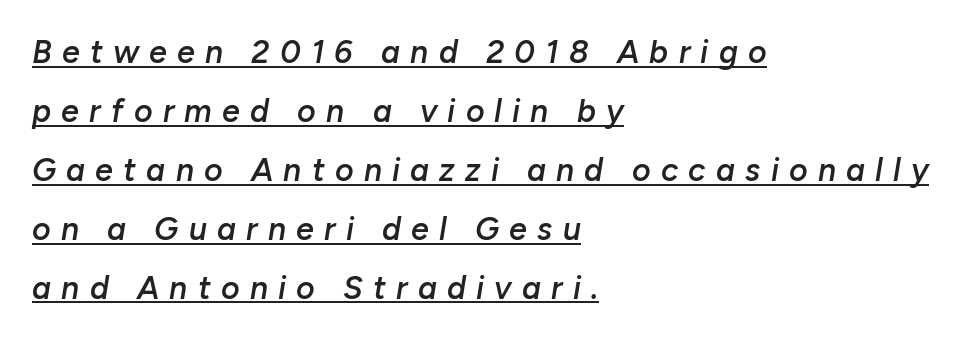
The image shows 32 px semibold type, italic (leaning right); set left-aligned, line spacing 1.84x, unusually wide letter spacing (+0.32 em), underlined; low stroke contrast and a medium x-height.
